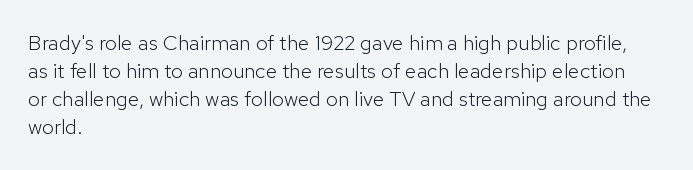
The image shows 21 px text type, upright; set left-aligned, normal line spacing (1.34x), normal letter spacing, not underlined.
